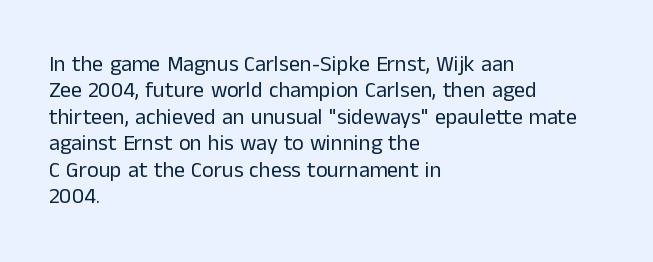
The image shows 22 px text type, upright; set left-aligned, line spacing 1.2x, normal letter spacing, not underlined.
